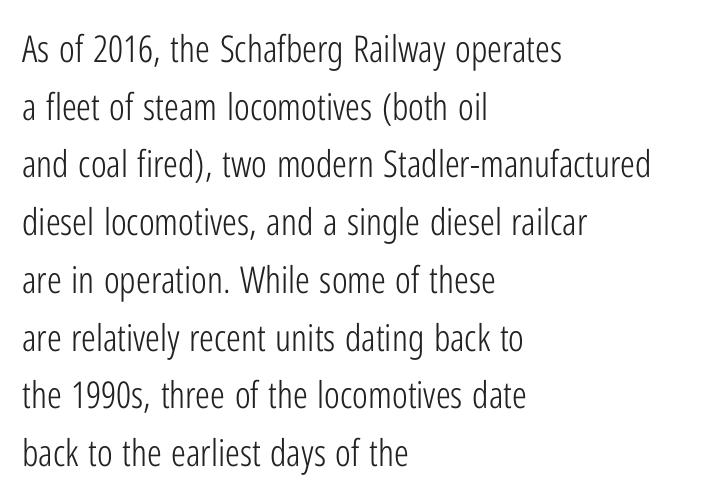
Look at the tracking — it's just the regular setting, nothing added. Regarding leading, the lines here are spaced in the standard way. In terms of posture, this sample is upright. A bare baseline throughout the passage. You could not count columns in this text — the font is proportionally spaced.
